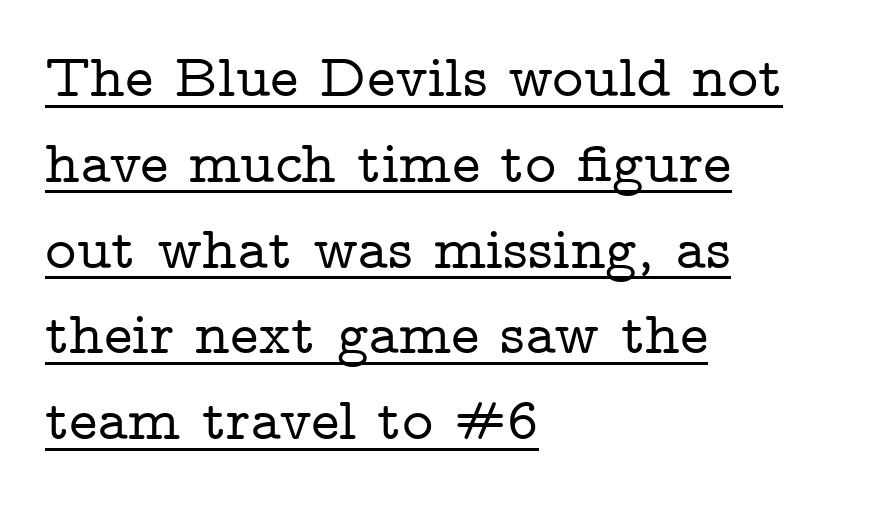
Q: Is the text italic (slanted)? A: No, it is upright.
Q: Is the typeface a serif or a sans-serif typeface? A: Serif.
Q: Is the text underlined? A: Yes.
Q: How is the paragraph aligned? A: Left-aligned.
Q: Is the spacing between letters normal or unusually wide? A: Normal.
Q: Is the spacing between lines tight, normal or loose? A: Normal.
Q: Width (condensed, normal, or wide)? A: Wide.
Q: Stroke contrast? A: Low.
Q: x-height? A: Medium.
Q: Monospaced? A: No.
